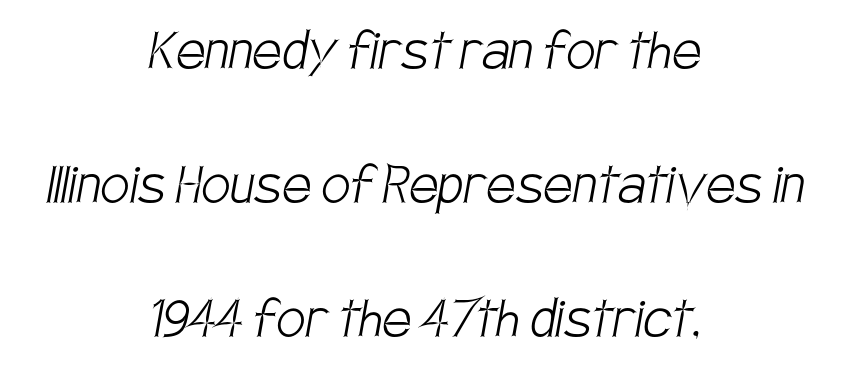
{"serif": "no", "bold": "no", "weight": "light", "width": "condensed", "stroke_contrast": "low", "x_height": "large", "monospaced": "no", "underline": "no", "align": "center", "line_spacing": "loose", "line_spacing_ratio": 2.06, "letter_spacing": "normal", "letter_spacing_em": 0.0, "glyph_px": 65}
